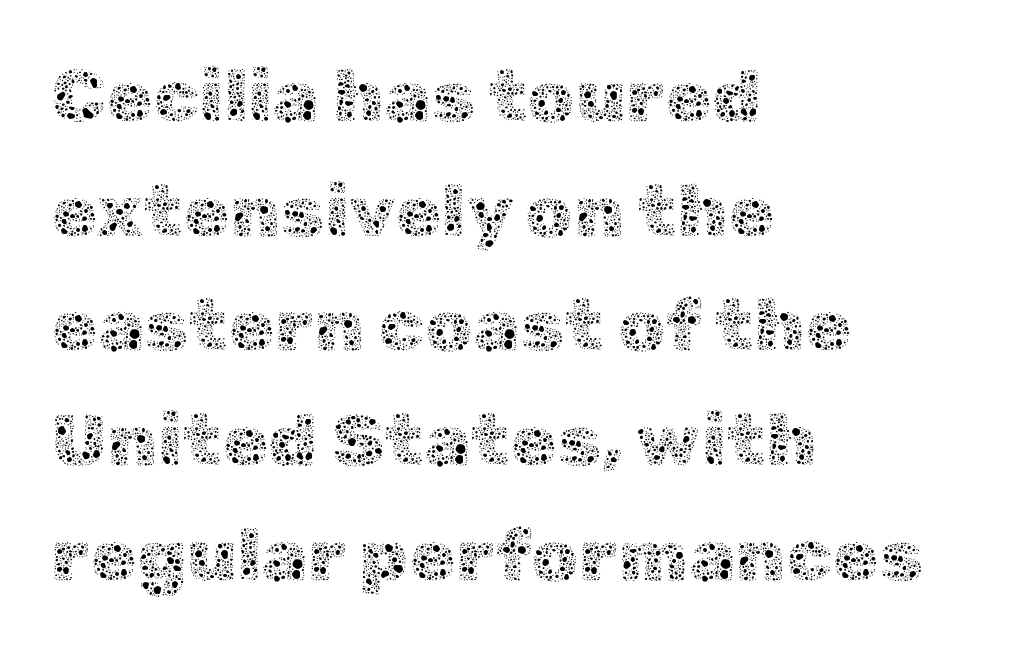
The rendering uses natural spacing where letterforms have individual widths. Vertical stems look standard width or narrower in stroke. Is the letter spacing exaggerated? No — it looks like the ordinary default. Has an underline been added? It has not. A classic flush-left, rag-right setting is used for this passage. Italic? Not at all — the glyphs are vertical.
